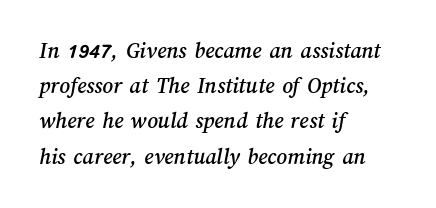
Q: Is the text underlined? A: No.
Q: How is the paragraph aligned? A: Left-aligned.
Q: Is the spacing between letters normal or unusually wide? A: Normal.
Q: Is the spacing between lines tight, normal or loose? A: Normal.
